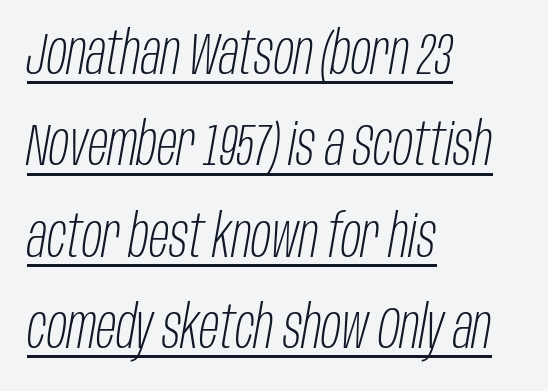
Q: Is the text bold? A: No.
Q: Is the text italic (slanted)? A: Yes, it leans right by about 10 degrees.
Q: Is the text underlined? A: Yes.
Q: How is the paragraph aligned? A: Left-aligned.
Q: Is the spacing between letters normal or unusually wide? A: Normal.
Q: Is the spacing between lines tight, normal or loose? A: Normal.
Q: Width (condensed, normal, or wide)? A: Condensed.
Q: Stroke contrast? A: Low.
Q: x-height? A: Large.
Q: Monospaced? A: No.
